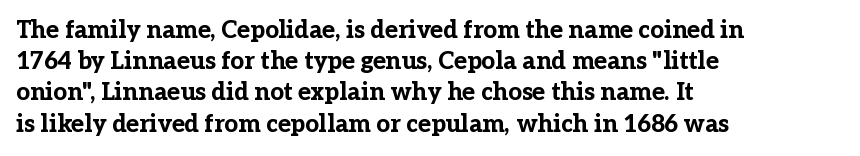
The image shows 24 px bold type, upright; set left-aligned, normal line spacing (1.3x), normal letter spacing, not underlined.
